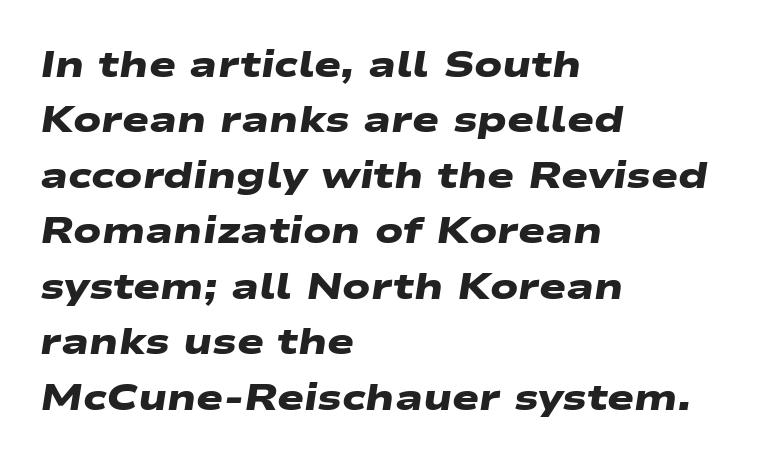
{"serif": "no", "bold": "yes", "weight": "heavy", "width": "wide", "stroke_contrast": "low", "x_height": "medium", "monospaced": "no", "underline": "no", "align": "left", "line_spacing": "normal", "line_spacing_ratio": 1.54, "letter_spacing": "normal", "letter_spacing_em": 0.0, "glyph_px": 36}
